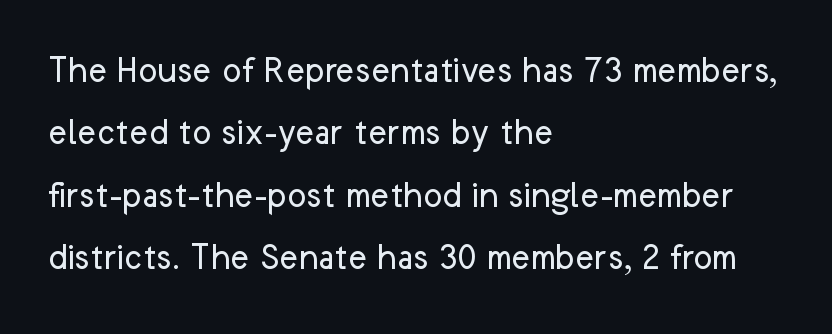
{"serif": "no", "italic": "no", "bold": "no", "weight": "regular", "width": "normal", "stroke_contrast": "low", "x_height": "medium", "monospaced": "no", "underline": "no", "align": "left", "line_spacing": "normal", "line_spacing_ratio": 1.56, "letter_spacing": "normal", "letter_spacing_em": 0.0, "glyph_px": 40}
